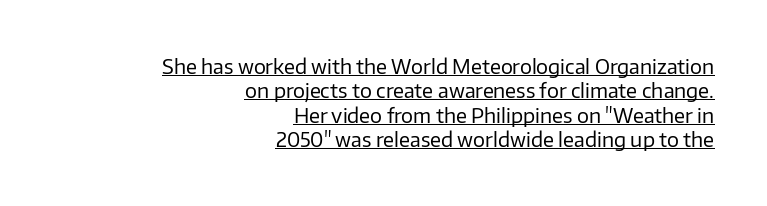
The image shows 20 px text type, upright; set right-aligned, line spacing 1.22x, normal letter spacing, underlined.
